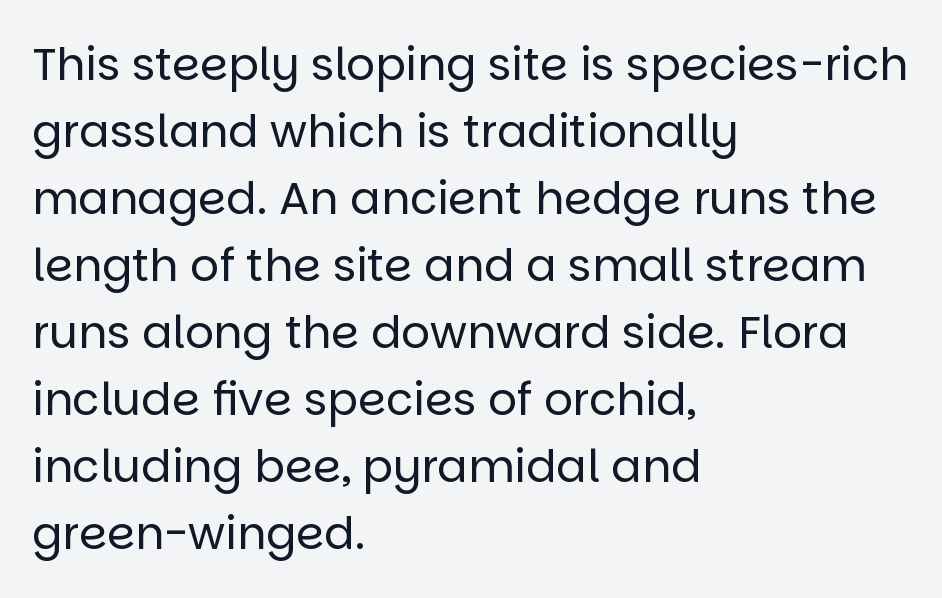
{"serif": "no", "italic": "no", "bold": "no", "weight": "regular", "width": "normal", "stroke_contrast": "low", "x_height": "large", "monospaced": "no", "underline": "no", "align": "left", "line_spacing": "normal", "line_spacing_ratio": 1.49, "letter_spacing": "normal", "letter_spacing_em": 0.0, "glyph_px": 45}
